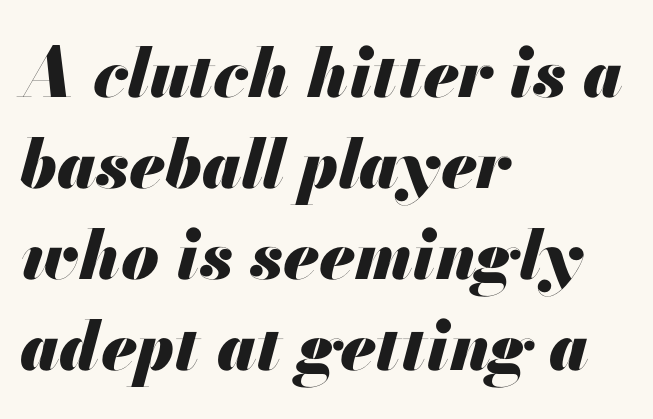
Q: Is the text bold? A: Yes.
Q: Is the text italic (slanted)? A: Yes, it leans right by about 13 degrees.
Q: Is the text underlined? A: No.
Q: How is the paragraph aligned? A: Left-aligned.
Q: Is the spacing between letters normal or unusually wide? A: Normal.
Q: Is the spacing between lines tight, normal or loose? A: Normal.
Q: Width (condensed, normal, or wide)? A: Normal.
Q: Stroke contrast? A: Medium.
Q: x-height? A: Small.
Q: Monospaced? A: No.
